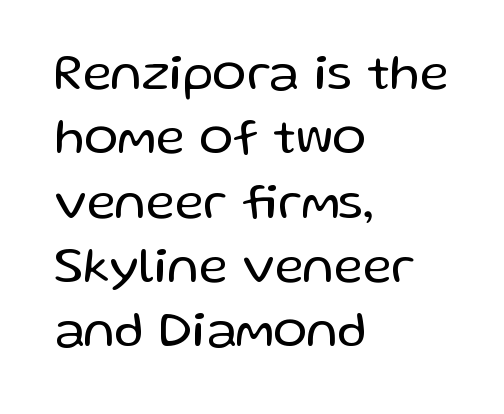
Q: Is the text bold? A: No.
Q: Is the text italic (slanted)? A: No, it is upright.
Q: Is the typeface a serif or a sans-serif typeface? A: Sans-serif.
Q: Is the text underlined? A: No.
Q: How is the paragraph aligned? A: Left-aligned.
Q: Is the spacing between letters normal or unusually wide? A: Normal.
Q: Is the spacing between lines tight, normal or loose? A: Normal.
Q: Width (condensed, normal, or wide)? A: Normal.
Q: Stroke contrast? A: Low.
Q: x-height? A: Medium.
Q: Monospaced? A: No.
